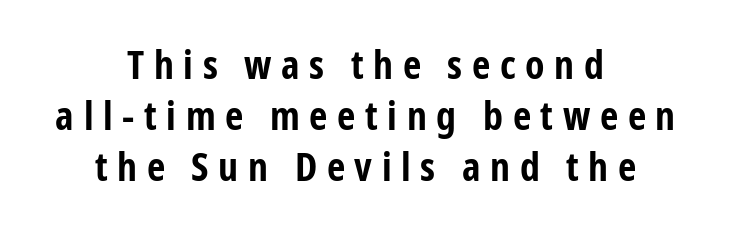
The image shows 40 px bold, condensed sans-serif type, upright; set centered, normal line spacing (1.28x), unusually wide letter spacing (+0.24 em), not underlined; low stroke contrast and a medium x-height.
